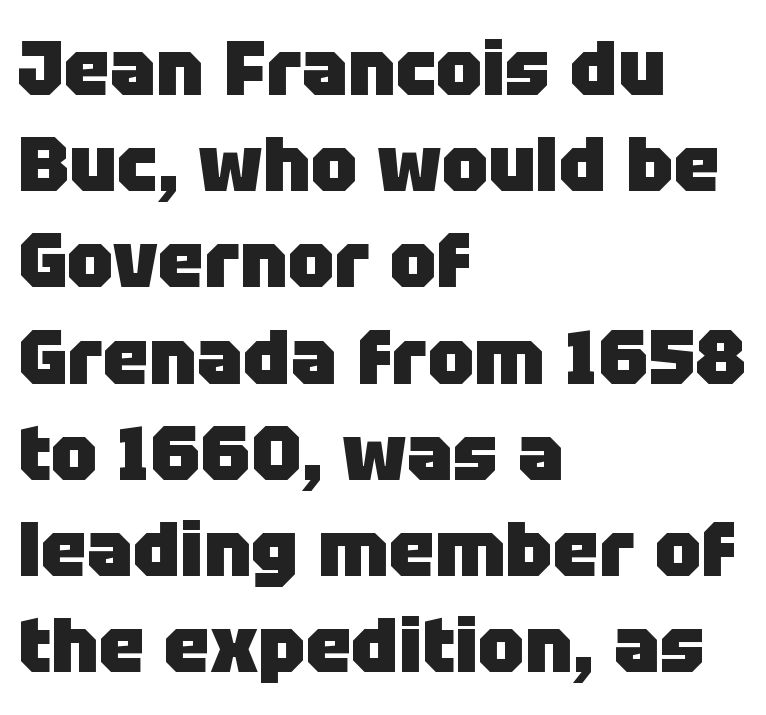
Think of a printed novel: that variable character pitch is what you see here. Set as a true bold cut, around the 700 mark. Each new line begins a customary step beneath the previous one. Serifs: no, the terminals of the letterforms are clean. Nobody drew a line under any word here. The type is set solid horizontally, with unmodified tracking.
